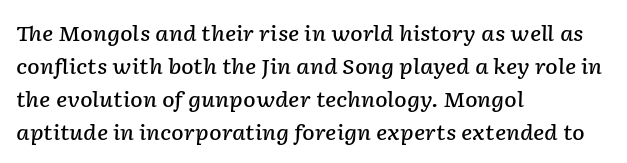
Q: Is the text bold? A: Semi-bold.
Q: Is the text italic (slanted)? A: Yes, it leans right by about 2 degrees.
Q: Is the text underlined? A: No.
Q: How is the paragraph aligned? A: Left-aligned.
Q: Is the spacing between letters normal or unusually wide? A: Normal.
Q: Is the spacing between lines tight, normal or loose? A: Normal.
